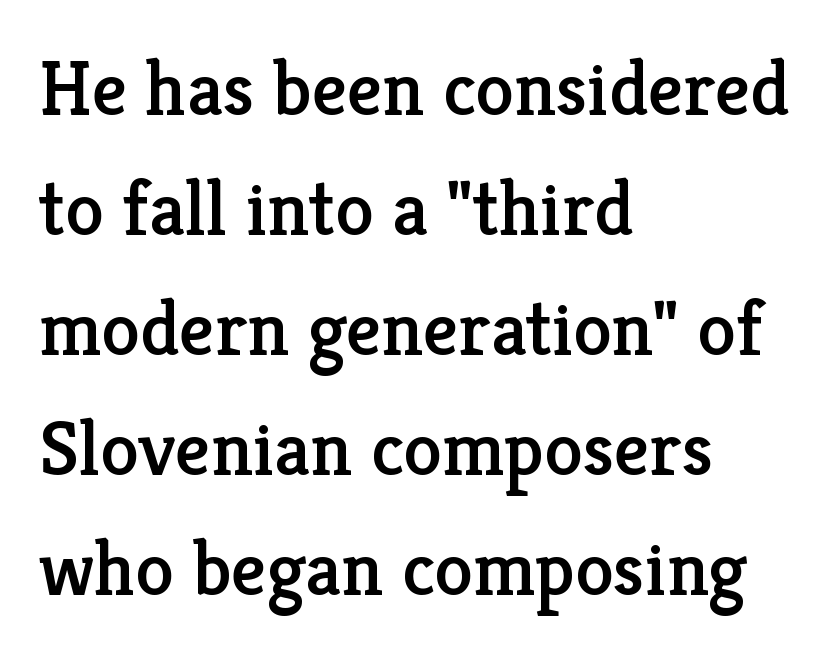
The image shows 78 px serif type, upright; set left-aligned, normal line spacing (1.54x), normal letter spacing, not underlined; low stroke contrast and a medium x-height.
